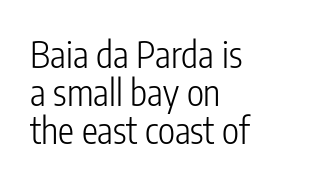
Q: Is the text bold? A: No.
Q: Is the text italic (slanted)? A: No, it is upright.
Q: Is the typeface a serif or a sans-serif typeface? A: Sans-serif.
Q: Is the text underlined? A: No.
Q: How is the paragraph aligned? A: Left-aligned.
Q: Is the spacing between letters normal or unusually wide? A: Normal.
Q: Is the spacing between lines tight, normal or loose? A: Tight.
Q: Width (condensed, normal, or wide)? A: Condensed.
Q: Stroke contrast? A: Low.
Q: x-height? A: Medium.
Q: Monospaced? A: No.
